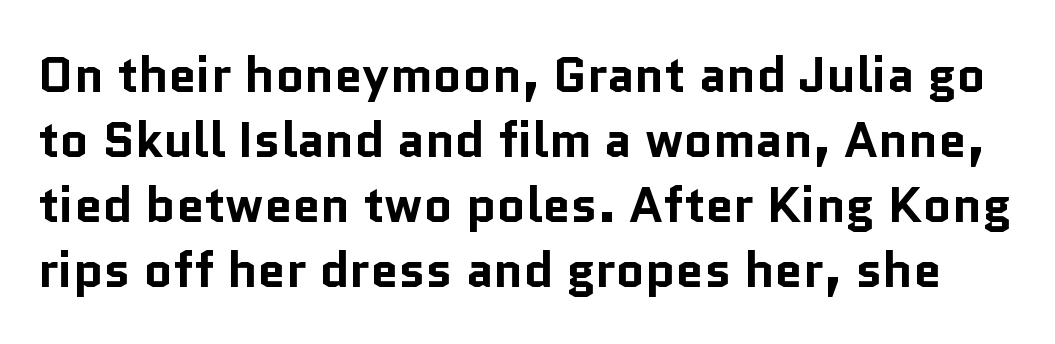
In terms of letterform style, serifs are entirely absent. The line-height multiplier appears to be the usual default. Each letter keeps its own natural width here, so spacing adapts to shape. Type without underlining. Tall strokes in this sample are plumb rather than angled. Summary of weight: heavy, a full bold.
